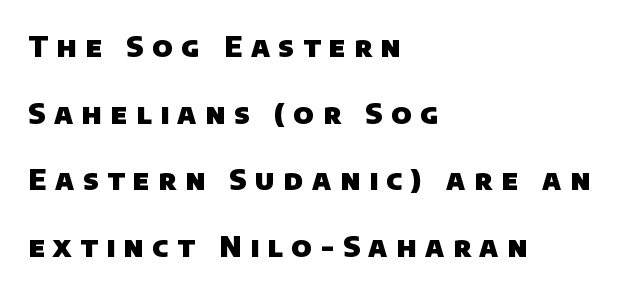
Q: Is the text bold? A: Yes.
Q: Is the typeface a serif or a sans-serif typeface? A: Sans-serif.
Q: Is the text underlined? A: No.
Q: How is the paragraph aligned? A: Left-aligned.
Q: Is the spacing between letters normal or unusually wide? A: Unusually wide.
Q: Is the spacing between lines tight, normal or loose? A: Loose.
Q: Width (condensed, normal, or wide)? A: Normal.
Q: Stroke contrast? A: Low.
Q: x-height? A: Large.
Q: Monospaced? A: No.
